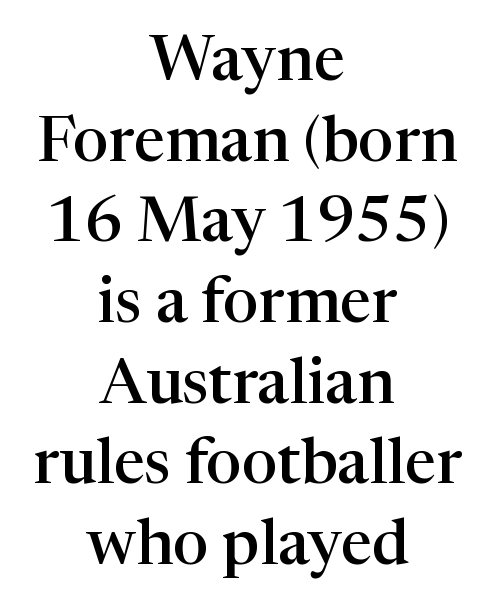
The image shows 63 px semibold serif type, upright; set centered, normal line spacing (1.28x), normal letter spacing, not underlined; high stroke contrast and a medium x-height.
